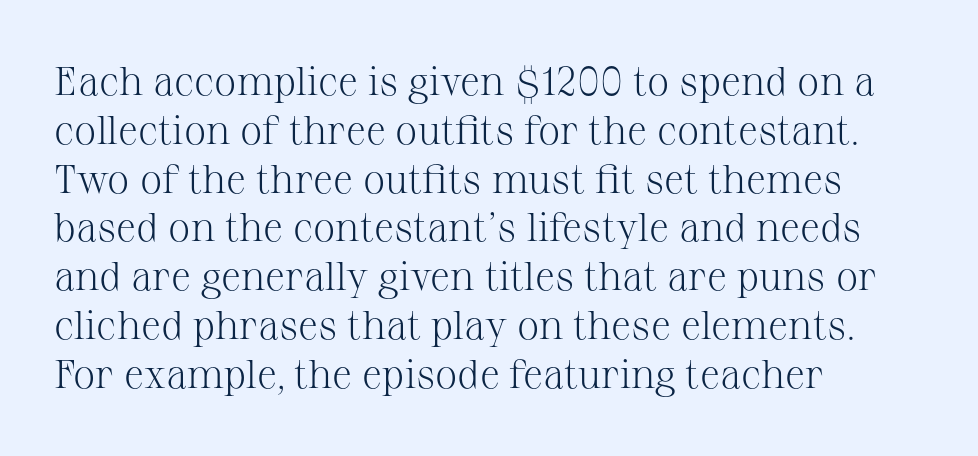
The image shows 40 px light serif type, upright; set left-aligned, line spacing 1.22x, normal letter spacing, not underlined; medium stroke contrast and a medium x-height.
